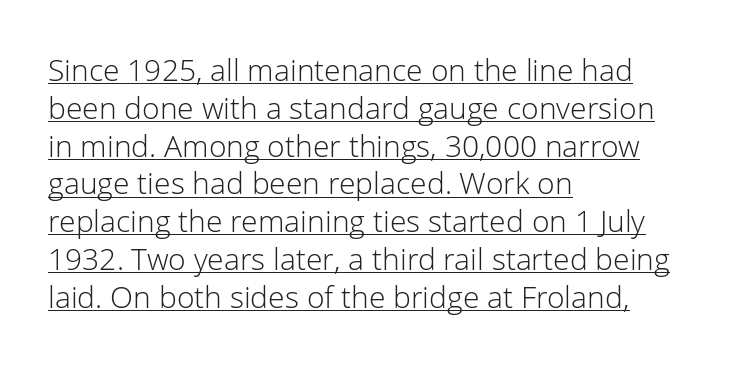
{"serif": "no", "italic": "no", "bold": "no", "weight": "light", "width": "normal", "stroke_contrast": "low", "x_height": "medium", "monospaced": "no", "underline": "yes", "align": "left", "line_spacing": "normal", "line_spacing_ratio": 1.26, "letter_spacing": "normal", "letter_spacing_em": 0.0, "glyph_px": 30}
